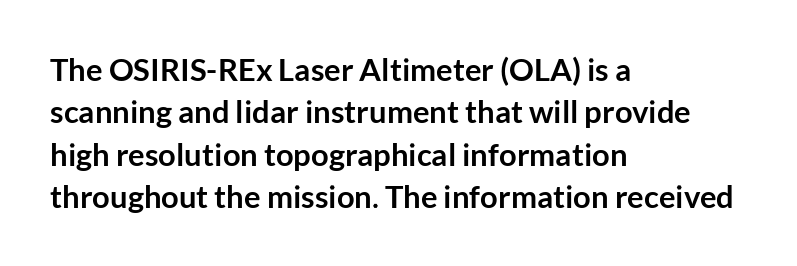
{"serif": "no", "italic": "no", "bold": "yes", "weight": "semibold", "width": "normal", "stroke_contrast": "low", "x_height": "medium", "monospaced": "no", "underline": "no", "align": "left", "line_spacing": "normal", "line_spacing_ratio": 1.37, "letter_spacing": "normal", "letter_spacing_em": 0.0, "glyph_px": 31}
